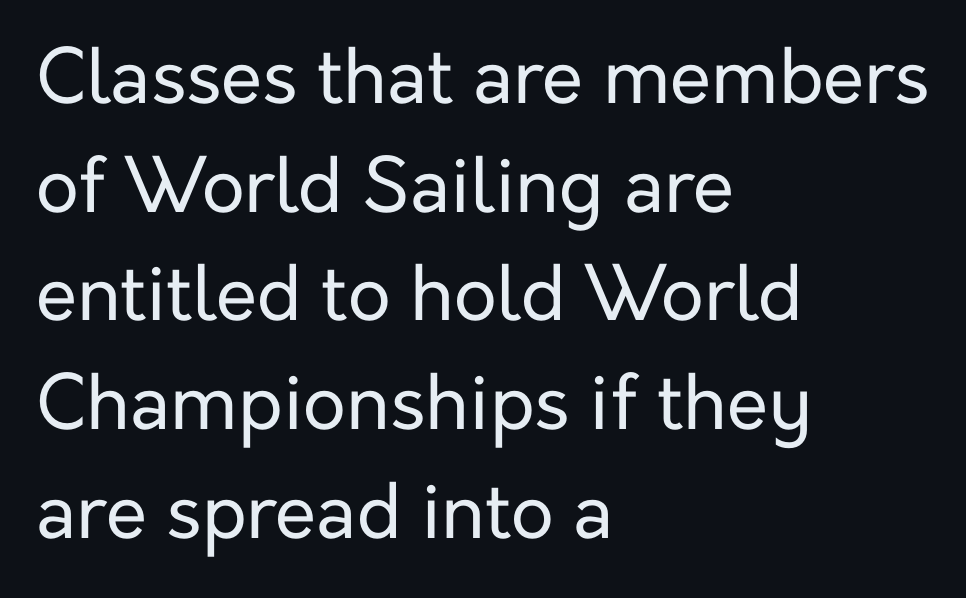
The image shows 75 px regular-weight sans-serif type, upright; set left-aligned, normal line spacing (1.45x), normal letter spacing, not underlined; low stroke contrast and a medium x-height.
